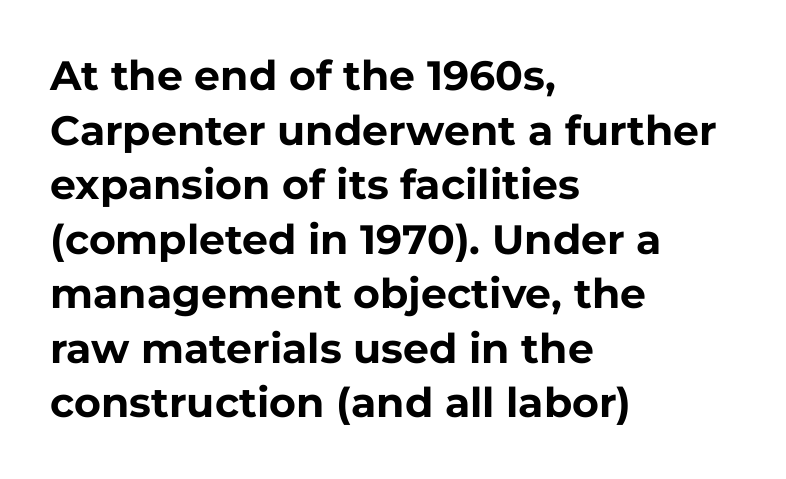
Q: Is the text bold? A: Yes.
Q: Is the text italic (slanted)? A: No, it is upright.
Q: Is the typeface a serif or a sans-serif typeface? A: Sans-serif.
Q: Is the text underlined? A: No.
Q: How is the paragraph aligned? A: Left-aligned.
Q: Is the spacing between letters normal or unusually wide? A: Normal.
Q: Is the spacing between lines tight, normal or loose? A: Normal.
Q: Width (condensed, normal, or wide)? A: Normal.
Q: Stroke contrast? A: Low.
Q: x-height? A: Medium.
Q: Monospaced? A: No.
